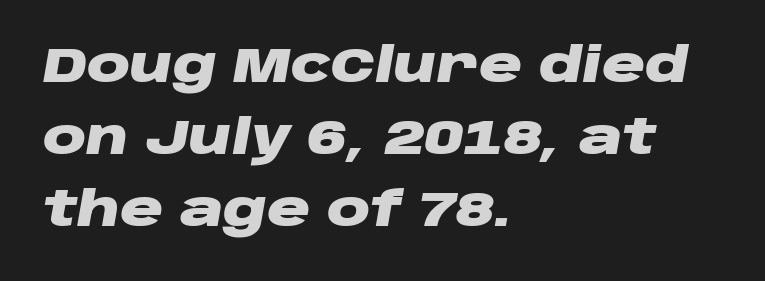
Q: Is the text bold? A: Yes.
Q: Is the text italic (slanted)? A: Yes, it leans right by about 10 degrees.
Q: Is the text underlined? A: No.
Q: How is the paragraph aligned? A: Left-aligned.
Q: Is the spacing between letters normal or unusually wide? A: Normal.
Q: Is the spacing between lines tight, normal or loose? A: Normal.
Q: Width (condensed, normal, or wide)? A: Wide.
Q: Stroke contrast? A: Low.
Q: x-height? A: Large.
Q: Monospaced? A: No.
